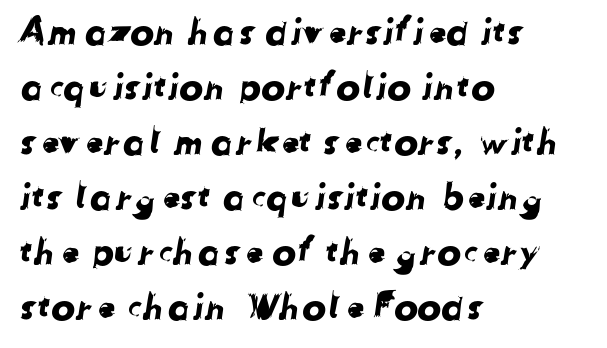
Descenders hang freely into open space. Horizontally, the lines are justified to the leading edge only. The typeface chosen for these lines omits serifs. The rendering uses natural spacing where letterforms have individual widths. The horizontal fit of the characters is conventional and even. The designer left line spacing at the default.
